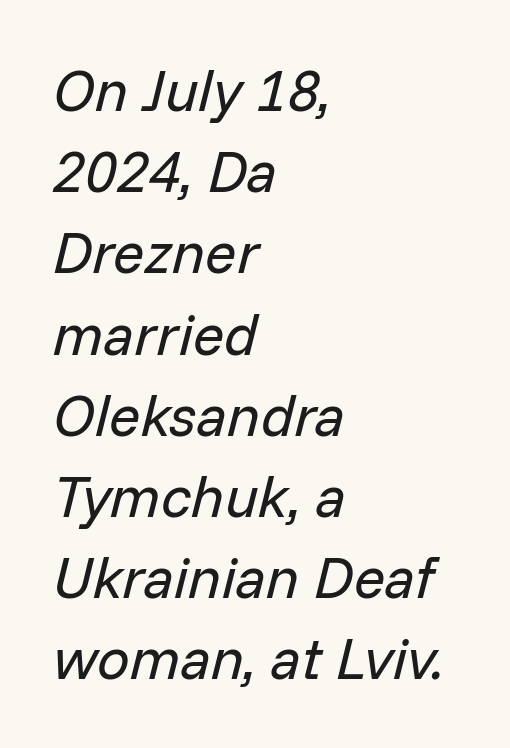
Q: Is the text bold? A: No.
Q: Is the text italic (slanted)? A: Yes, it leans right by about 14 degrees.
Q: Is the text underlined? A: No.
Q: How is the paragraph aligned? A: Left-aligned.
Q: Is the spacing between letters normal or unusually wide? A: Normal.
Q: Is the spacing between lines tight, normal or loose? A: Normal.
Q: Width (condensed, normal, or wide)? A: Normal.
Q: Stroke contrast? A: Low.
Q: x-height? A: Medium.
Q: Monospaced? A: No.
